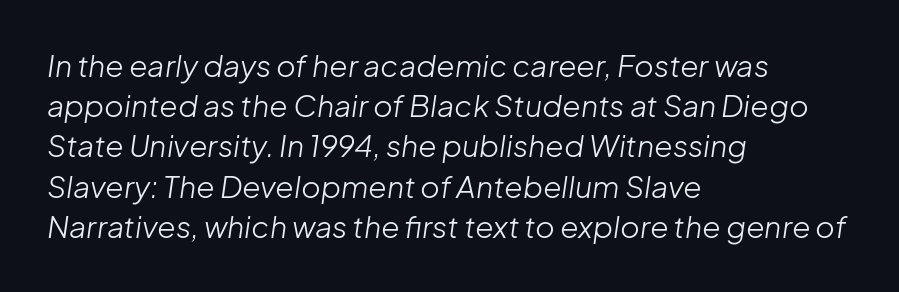
The image shows 30 px light type, italic (leaning right); set left-aligned, normal line spacing (1.34x), normal letter spacing, not underlined; low stroke contrast and a medium x-height.
